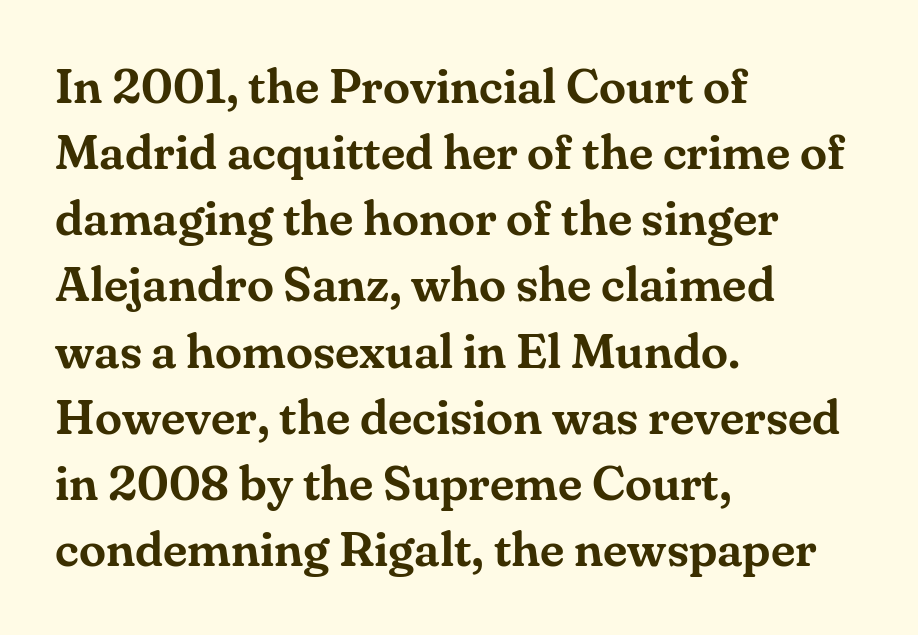
Q: Is the text italic (slanted)? A: No, it is upright.
Q: Is the typeface a serif or a sans-serif typeface? A: Serif.
Q: Is the text underlined? A: No.
Q: How is the paragraph aligned? A: Left-aligned.
Q: Is the spacing between letters normal or unusually wide? A: Normal.
Q: Is the spacing between lines tight, normal or loose? A: Normal.
Q: Width (condensed, normal, or wide)? A: Normal.
Q: Stroke contrast? A: Medium.
Q: x-height? A: Small.
Q: Monospaced? A: No.
